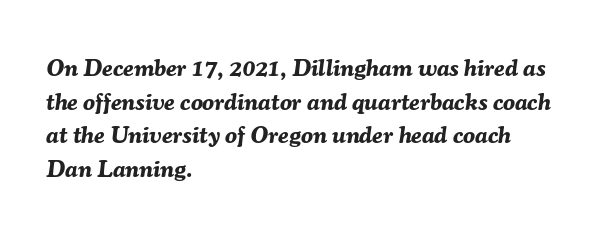
The image shows 24 px bold type, italic (leaning right); set left-aligned, normal line spacing (1.4x), normal letter spacing, not underlined.
